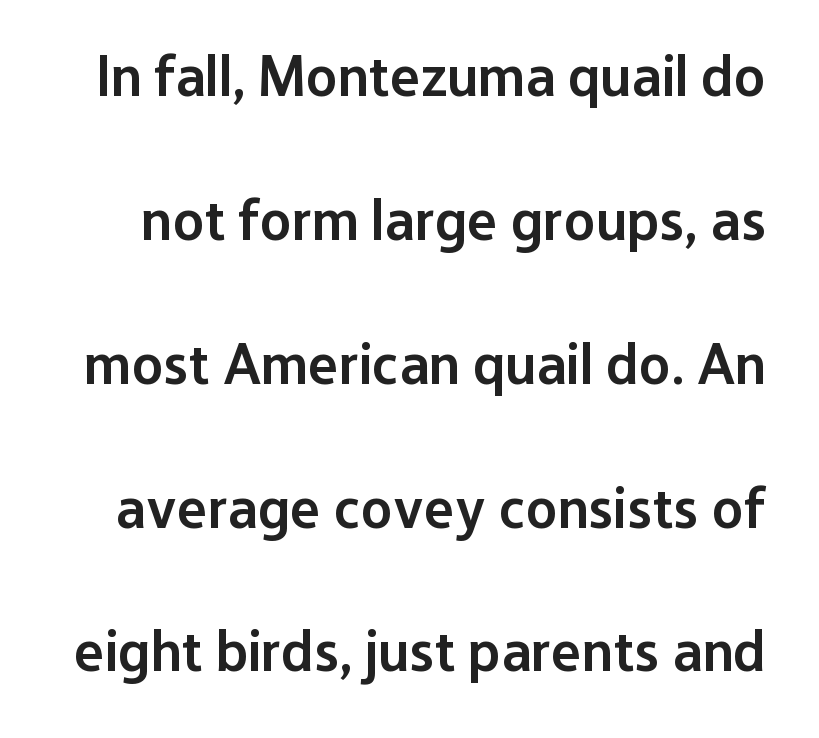
The image shows 58 px semibold sans-serif type, upright; set loose line spacing (2.48x), normal letter spacing, not underlined; low stroke contrast and a medium x-height.
